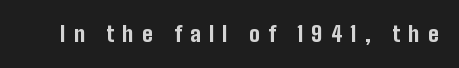
Q: Is the text bold? A: Yes.
Q: Is the text italic (slanted)? A: No, it is upright.
Q: Is the text underlined? A: No.
Q: Is the spacing between letters normal or unusually wide? A: Unusually wide.
